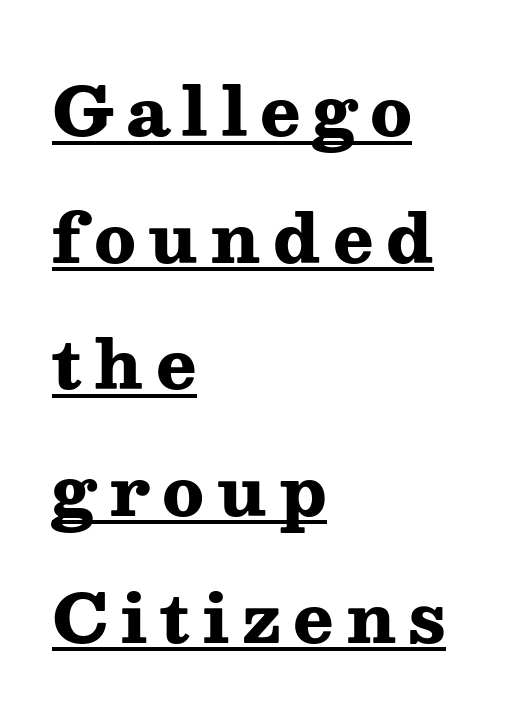
The image shows 67 px heavy, wide serif type, upright; set left-aligned, line spacing 1.89x, underlined; medium stroke contrast and a medium x-height.
